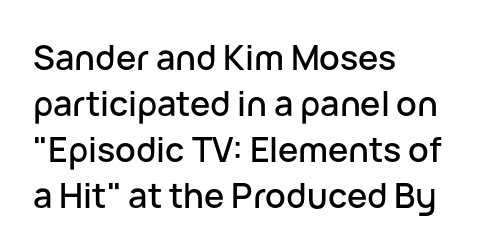
{"serif": "no", "italic": "no", "width": "normal", "stroke_contrast": "low", "x_height": "medium", "monospaced": "no", "underline": "no", "align": "left", "line_spacing": "normal", "line_spacing_ratio": 1.35, "letter_spacing": "normal", "letter_spacing_em": 0.0, "glyph_px": 34}
